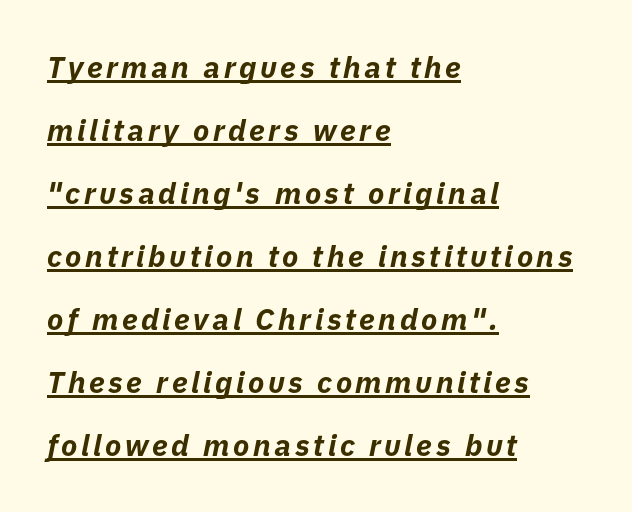
The image shows 30 px bold type, italic (leaning right); set left-aligned, loose line spacing (2.1x), underlined; low stroke contrast and a medium x-height.
